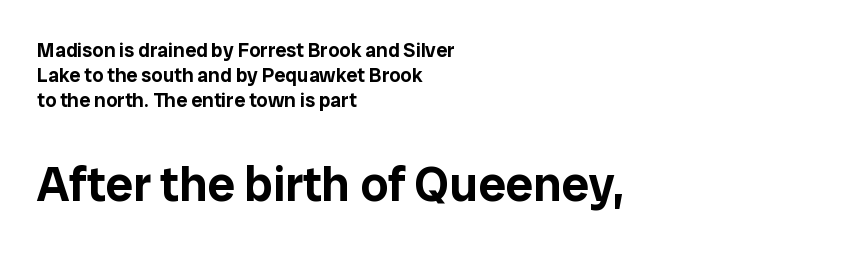
The image shows 49 px sans-serif type, upright; set left-aligned, normal line spacing (1.26x), normal letter spacing, not underlined; the second (bottom) block is 2.45x larger; low stroke contrast and a medium x-height.
